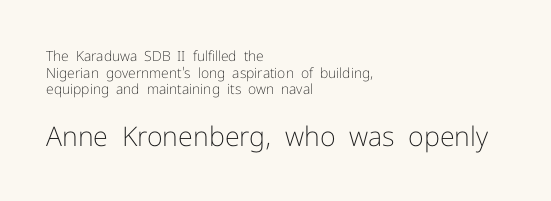
Each line starts at the same left margin while the right side varies. The gap between lines stays unmarked. A light-to-regular cut is what we see here. The lower block of text is set noticeably larger than the block above it.
